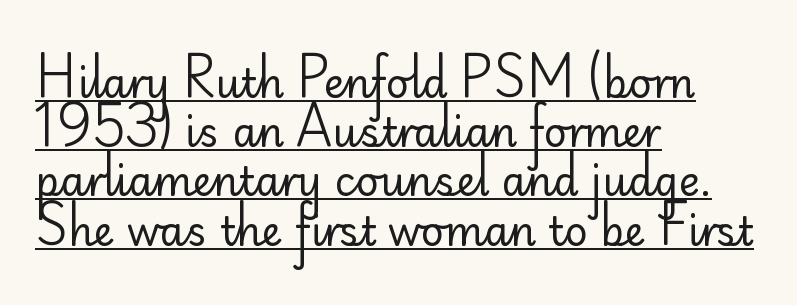
{"serif": "no", "italic": "no", "bold": "no", "weight": "regular", "width": "normal", "stroke_contrast": "low", "x_height": "small", "monospaced": "no", "underline": "yes", "align": "left", "line_spacing_ratio": 1.23, "letter_spacing": "normal", "letter_spacing_em": 0.0, "glyph_px": 40}
